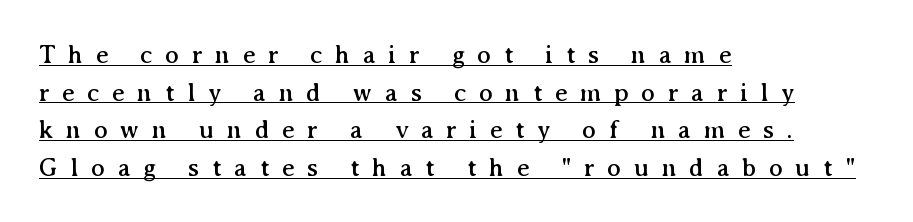
Q: Is the text italic (slanted)? A: No, it is upright.
Q: Is the text underlined? A: Yes.
Q: How is the paragraph aligned? A: Left-aligned.
Q: Is the spacing between letters normal or unusually wide? A: Unusually wide.
Q: Is the spacing between lines tight, normal or loose? A: Normal.
